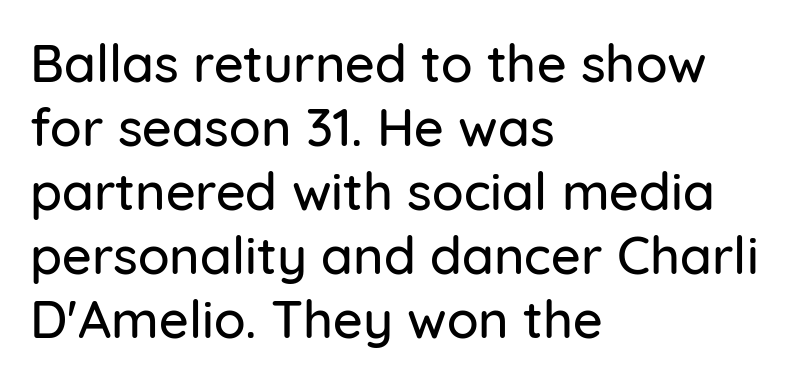
{"serif": "no", "italic": "no", "width": "normal", "stroke_contrast": "low", "x_height": "medium", "monospaced": "no", "underline": "no", "align": "left", "line_spacing_ratio": 1.23, "letter_spacing": "normal", "letter_spacing_em": 0.0, "glyph_px": 52}
